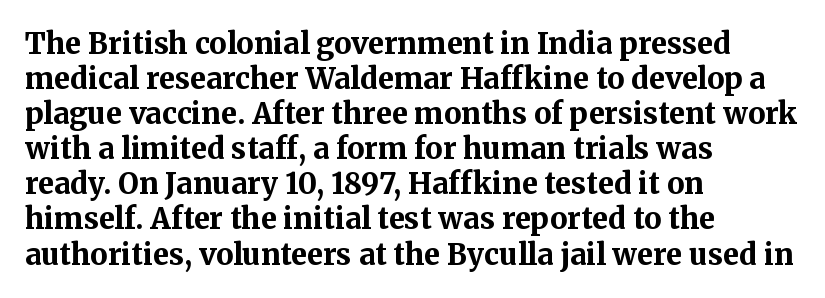
{"serif": "yes", "italic": "no", "bold": "yes", "weight": "bold", "width": "normal", "stroke_contrast": "medium", "x_height": "medium", "monospaced": "no", "underline": "no", "align": "left", "line_spacing_ratio": 1.21, "letter_spacing": "normal", "letter_spacing_em": 0.0, "glyph_px": 29}
